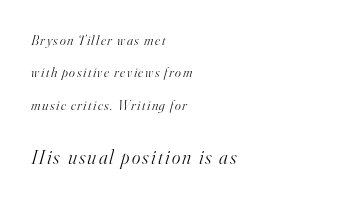
Q: Is the text bold? A: No.
Q: Is the text italic (slanted)? A: Yes, it leans right by about 16 degrees.
Q: Is the text underlined? A: No.
Q: How is the paragraph aligned? A: Left-aligned.
Q: Is the spacing between lines tight, normal or loose? A: Loose.
Q: Which block of text is set in a larger size, the first (top) or the second (bottom)? A: The second (bottom) one.
